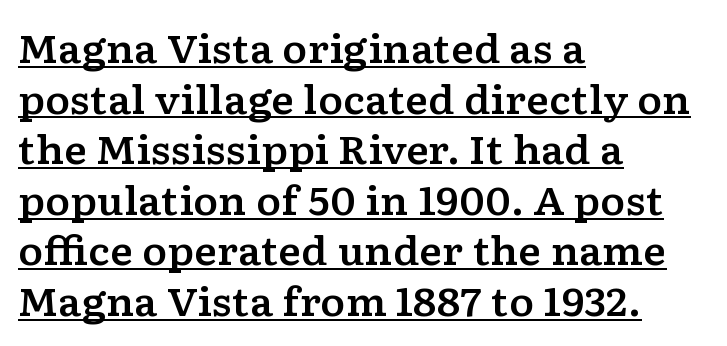
{"serif": "yes", "italic": "no", "width": "wide", "stroke_contrast": "low", "x_height": "medium", "monospaced": "no", "underline": "yes", "align": "left", "line_spacing": "normal", "line_spacing_ratio": 1.33, "letter_spacing": "normal", "letter_spacing_em": 0.0, "glyph_px": 38}
